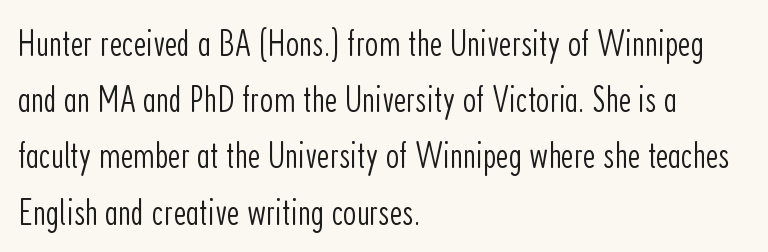
A typesetter would mark this as roman, not italic. Here the designer chose a conventional face with non-uniform glyph widths. The string is rendered with underlining switched off. Nothing sits at the stroke ends, so this counts as sans-serif. The typeface has the unassuming heft of standard copy or less.
